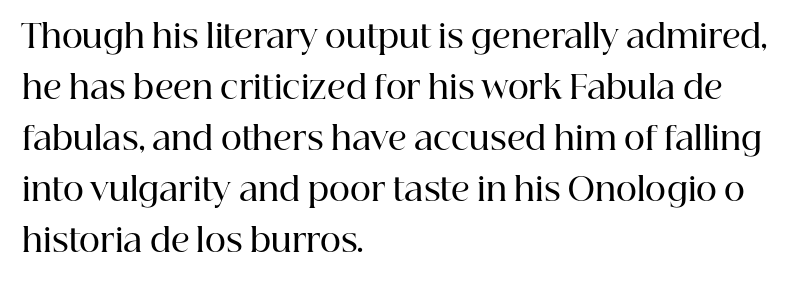
Clear beneath every line of the passage. Casual observation: everything's shoved over to the left. This is the regular roman posture of the typeface. Set as a demibold, roughly 600 on the weight scale. Letterform terminals end in serifs throughout the passage.
